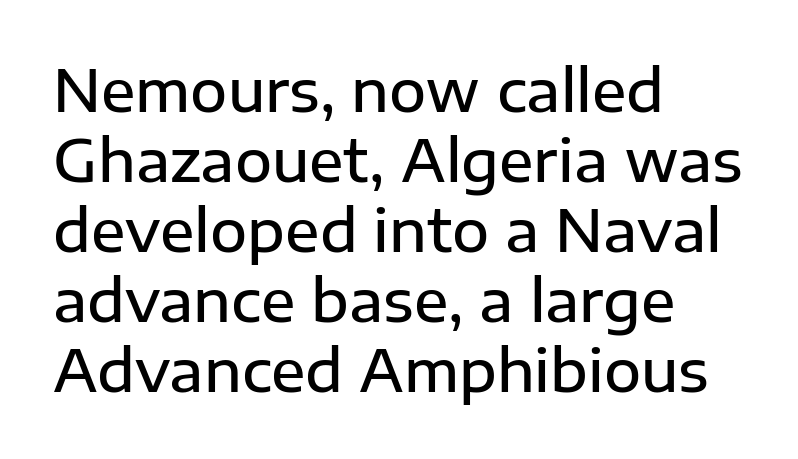
{"serif": "no", "italic": "no", "bold": "semi", "weight": "semibold", "width": "normal", "stroke_contrast": "low", "x_height": "medium", "monospaced": "no", "underline": "no", "align": "left", "line_spacing_ratio": 1.23, "letter_spacing": "normal", "letter_spacing_em": 0.0, "glyph_px": 57}
